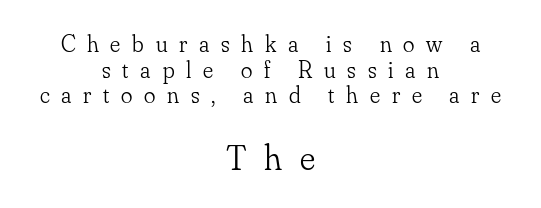
The image shows 36 px light serif type, upright; set centered, tight line spacing (1.07x), unusually wide letter spacing (+0.49 em), not underlined; the second (bottom) block is 1.5x larger; low stroke contrast and a small x-height.
